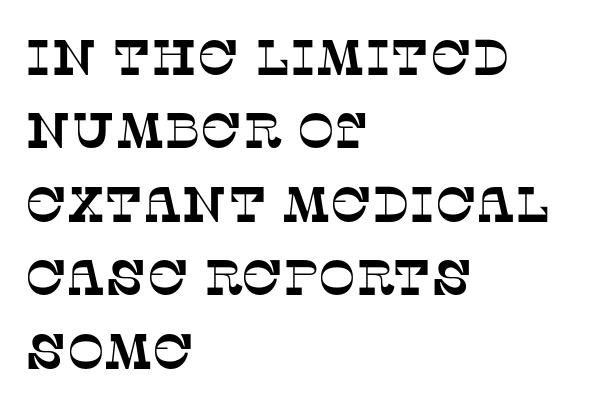
{"serif": "yes", "width": "normal", "stroke_contrast": "low", "x_height": "large", "monospaced": "no", "underline": "no", "align": "left", "line_spacing": "normal", "line_spacing_ratio": 1.47, "letter_spacing": "normal", "letter_spacing_em": 0.0, "glyph_px": 50}
